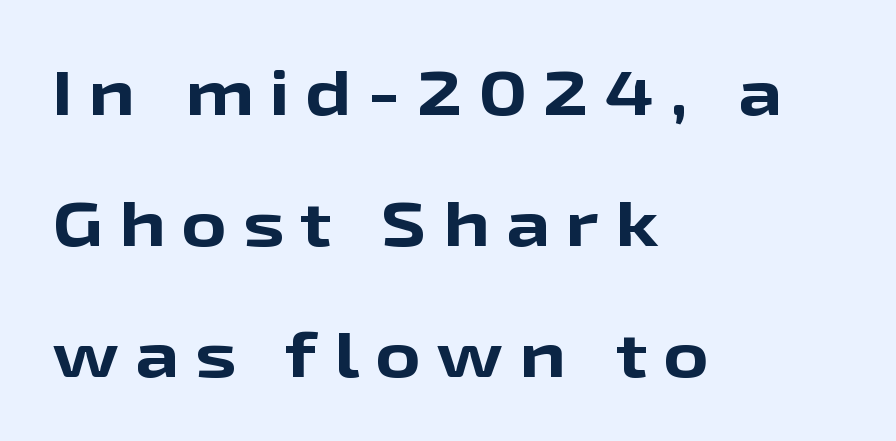
Q: Is the text bold? A: Yes.
Q: Is the text italic (slanted)? A: No, it is upright.
Q: Is the typeface a serif or a sans-serif typeface? A: Sans-serif.
Q: Is the text underlined? A: No.
Q: How is the paragraph aligned? A: Left-aligned.
Q: Is the spacing between letters normal or unusually wide? A: Unusually wide.
Q: Is the spacing between lines tight, normal or loose? A: Loose.
Q: Width (condensed, normal, or wide)? A: Wide.
Q: Stroke contrast? A: Low.
Q: x-height? A: Medium.
Q: Monospaced? A: No.
